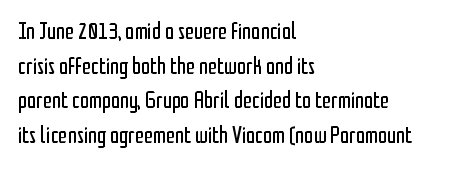
The image shows 23 px text type, upright; set left-aligned, normal line spacing (1.51x), normal letter spacing, not underlined.
